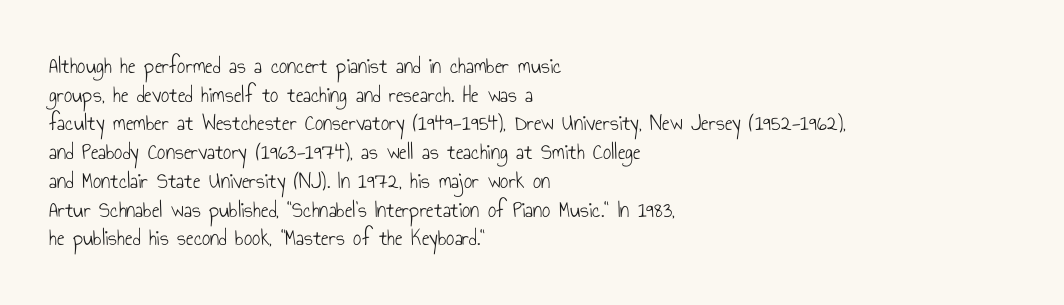
{"italic": "no", "bold": "no", "underline": "no", "align": "left", "line_spacing": "normal", "line_spacing_ratio": 1.25, "letter_spacing": "normal", "letter_spacing_em": 0.0, "glyph_px": 23}
